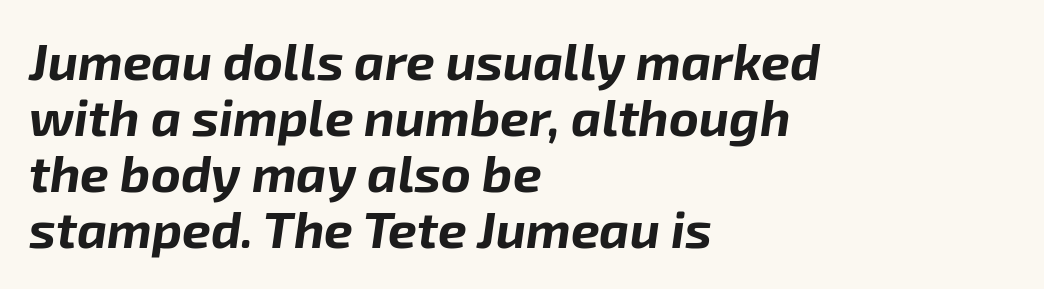
A student would call this left alignment; a typographer would say flush left, rag right. Strokes here are thick enough to call this a true bold. Regarding leading, the lines here are crowded together. The font's italic variant was chosen for this text. The passage shown is typed in a proportional face where columns would drift.
